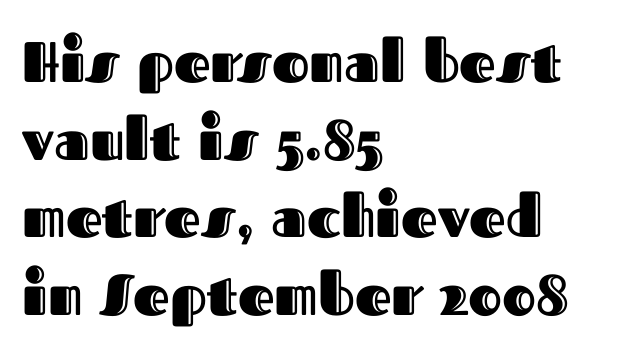
{"italic": "no", "width": "normal", "x_height": "medium", "monospaced": "no", "underline": "no", "align": "left", "line_spacing": "normal", "line_spacing_ratio": 1.36, "letter_spacing": "normal", "letter_spacing_em": 0.0, "glyph_px": 57}
